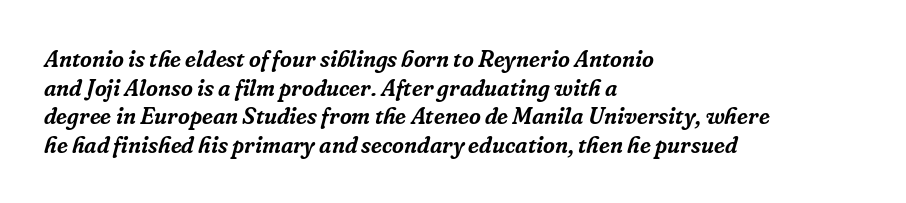
Q: Is the text italic (slanted)? A: Yes, it leans right by about 16 degrees.
Q: Is the text underlined? A: No.
Q: How is the paragraph aligned? A: Left-aligned.
Q: Is the spacing between letters normal or unusually wide? A: Normal.
